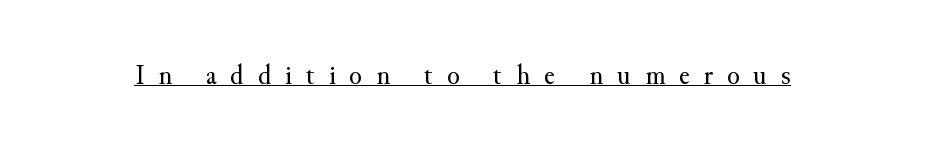
Q: Is the text bold? A: No.
Q: Is the text italic (slanted)? A: No, it is upright.
Q: Is the typeface a serif or a sans-serif typeface? A: Serif.
Q: Is the text underlined? A: Yes.
Q: Is the spacing between letters normal or unusually wide? A: Unusually wide.
Q: Width (condensed, normal, or wide)? A: Normal.
Q: Stroke contrast? A: Medium.
Q: x-height? A: Small.
Q: Monospaced? A: No.
